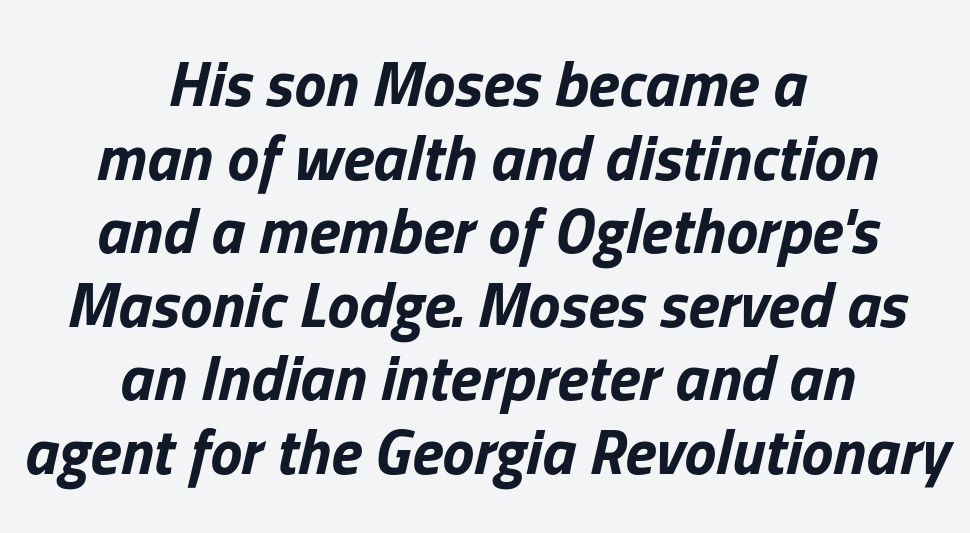
The image shows 64 px bold type, italic (leaning right); set centered, tight line spacing (1.15x), normal letter spacing, not underlined; low stroke contrast and a medium x-height.
